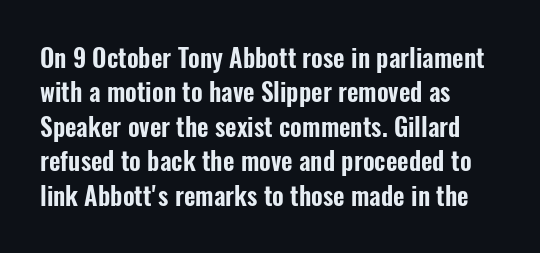
Style check: upright. All the whitespace from short lines collects on the right. Rule under the text: the space is simply empty. Leading matches the norm, producing a regular column.
